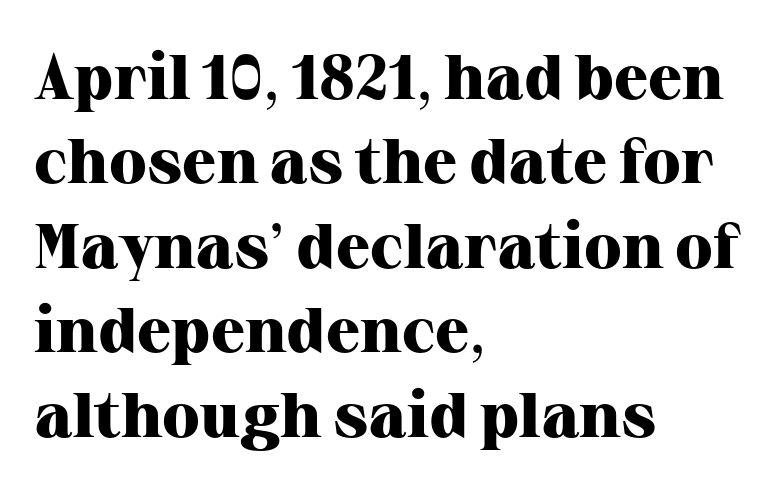
Observe the serifs anchoring each vertical stroke in this sample. One glance says typical: line gaps are just what's usual. Glance below the letters and you will spot only blank space. Bold? Absolutely — the strokes are thick and heavy. Nobody touched the tracking dial on this one.
